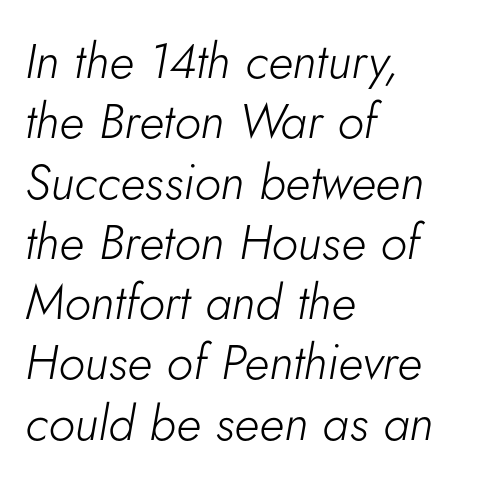
Q: Is the text bold? A: No.
Q: Is the text italic (slanted)? A: Yes, it leans right by about 5 degrees.
Q: Is the text underlined? A: No.
Q: How is the paragraph aligned? A: Left-aligned.
Q: Is the spacing between letters normal or unusually wide? A: Normal.
Q: Width (condensed, normal, or wide)? A: Normal.
Q: Stroke contrast? A: Low.
Q: x-height? A: Small.
Q: Monospaced? A: No.
